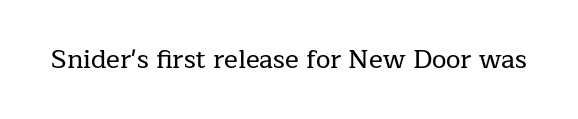
Is there any slant? The stems are plumb. Descenders are the only things crossing below the line. The line texture is even and compact thanks to regular tracking.
